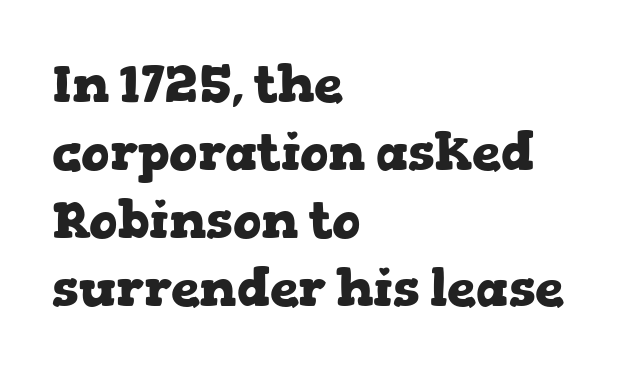
Q: Is the text bold? A: Yes.
Q: Is the text italic (slanted)? A: No, it is upright.
Q: Is the typeface a serif or a sans-serif typeface? A: Serif.
Q: Is the text underlined? A: No.
Q: How is the paragraph aligned? A: Left-aligned.
Q: Is the spacing between letters normal or unusually wide? A: Normal.
Q: Is the spacing between lines tight, normal or loose? A: Normal.
Q: Width (condensed, normal, or wide)? A: Wide.
Q: Stroke contrast? A: Low.
Q: x-height? A: Medium.
Q: Monospaced? A: No.
